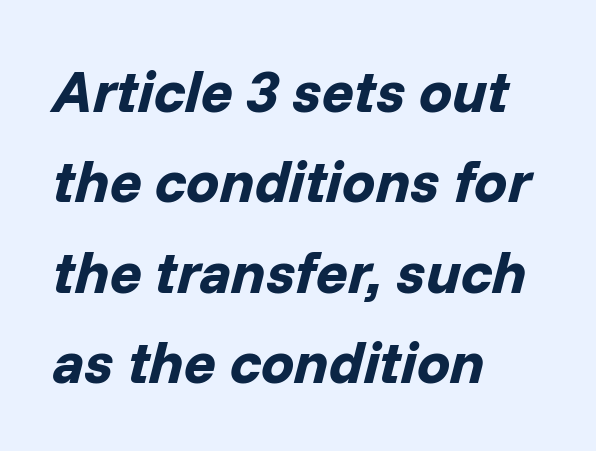
Compared with ordinary roman type, these characters are visibly tilted. Note the varied advance widths — an 'i' is clearly narrower than an 'm'. Thick stems and heavy bowls — unmistakably bold. No extra tracking has been applied to these lines.
